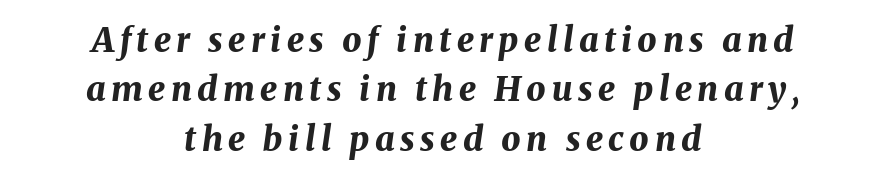
The image shows 34 px bold type, italic (leaning right); set centered, normal line spacing (1.45x), not underlined; medium stroke contrast and a medium x-height.
